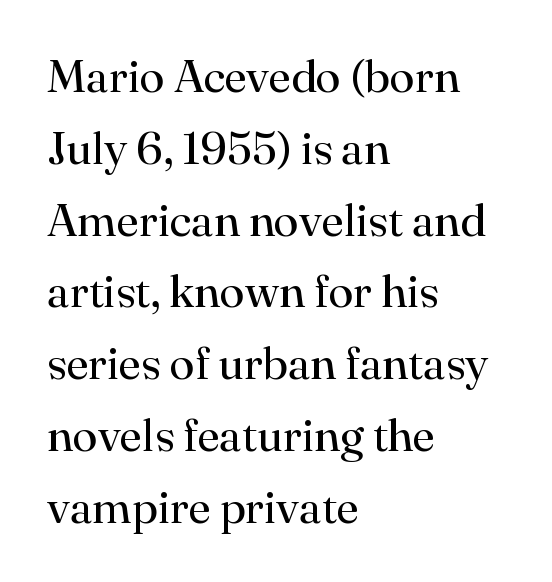
Compared with a typical body face, this is equally light or lighter still. Character widths vary here, with narrow letters taking less room than wide ones. The paragraph has a hard left edge and a soft right edge. The face used here is rendered with its standard letterfit.
